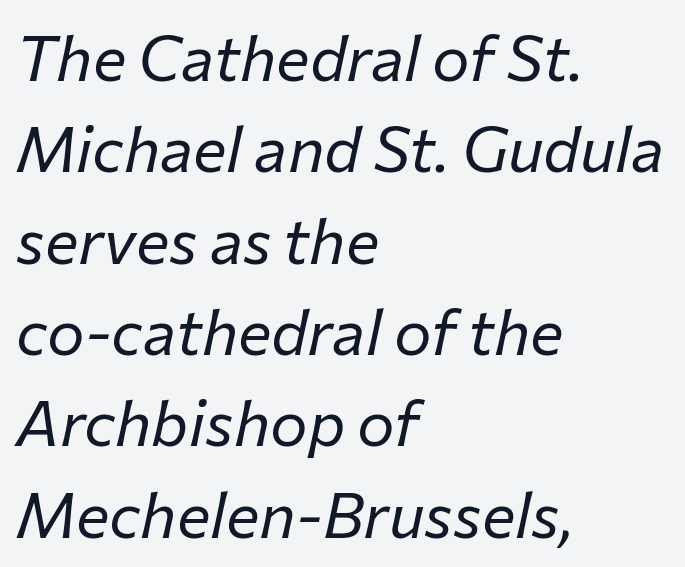
Q: Is the text bold? A: No.
Q: Is the text italic (slanted)? A: Yes, it leans right by about 12 degrees.
Q: Is the text underlined? A: No.
Q: How is the paragraph aligned? A: Left-aligned.
Q: Is the spacing between letters normal or unusually wide? A: Normal.
Q: Is the spacing between lines tight, normal or loose? A: Normal.
Q: Width (condensed, normal, or wide)? A: Normal.
Q: Stroke contrast? A: Low.
Q: x-height? A: Medium.
Q: Monospaced? A: No.
